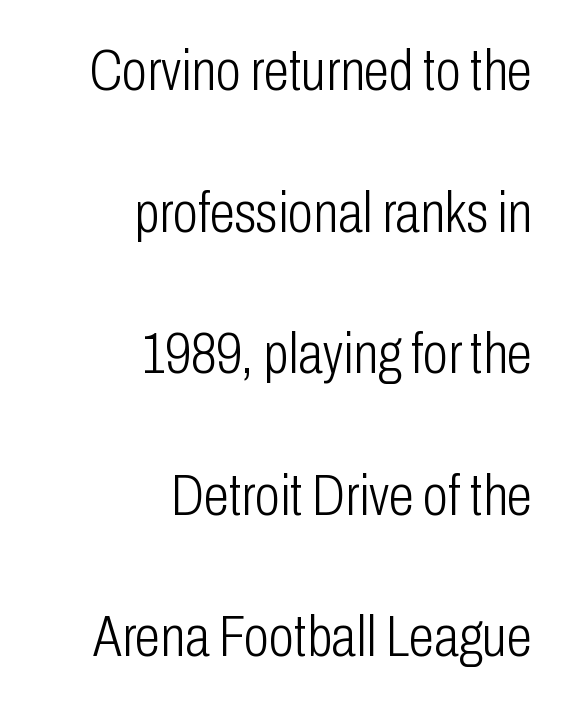
Students, observe: this is what heavily led, spacious text looks like. Vertical stems look standard width or narrower in stroke. What stands out about the letter spacing? Nothing — it is the standard amount. I'd call this a sans setting — the letters go barefoot. The passage shown is not underscored anywhere.
